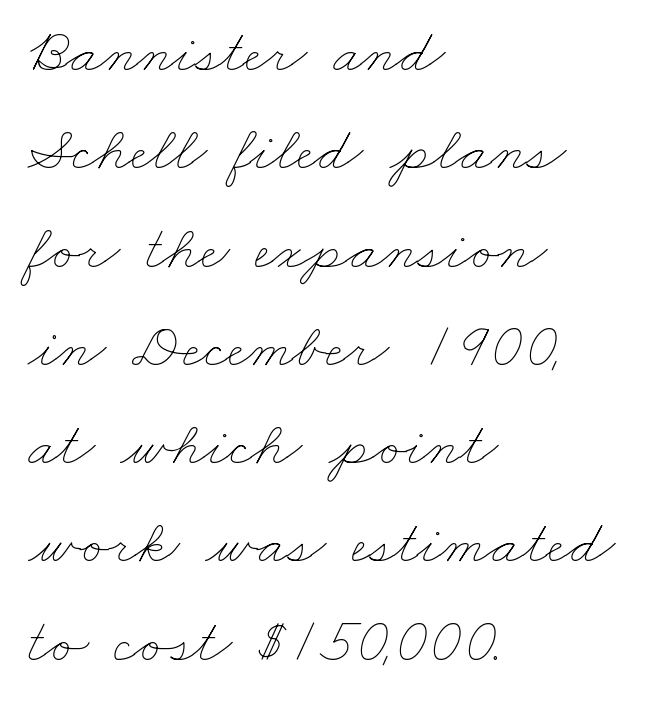
Each row of text sits above clean, open space. Regarding leading, the lines here are spaced in the standard way. Nothing heavy about these letters — not bold at all. Students, note that the glyphs here touch the page at normal intervals.
